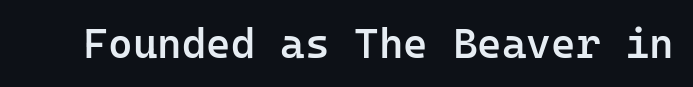
Do the characters align in a grid? Yes, the font is monospaced. Type without underlining. The line texture is even and compact thanks to regular tracking. These words are printed semibold, heavier than regular yet not bold. You can tell from the bare stems that sans-serif type was used. The font's upright variant was chosen for this text.
